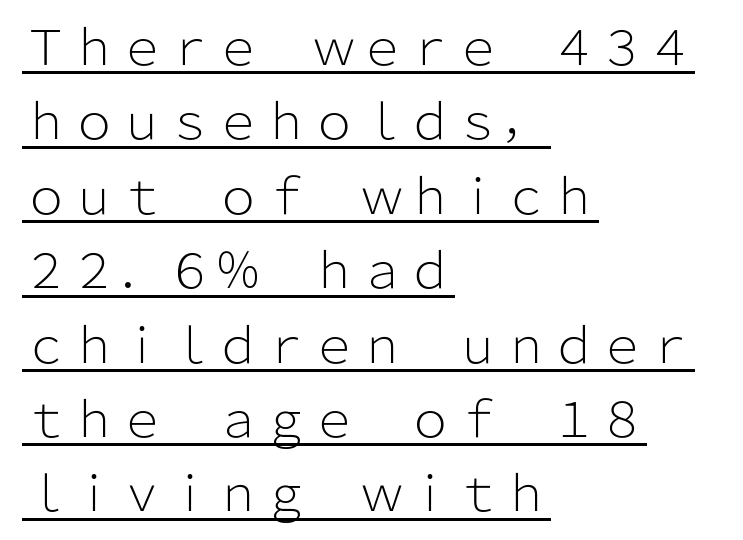
The image shows 48 px light sans-serif type, upright; set left-aligned, normal line spacing (1.55x), normal letter spacing, underlined; low stroke contrast and a medium x-height.
